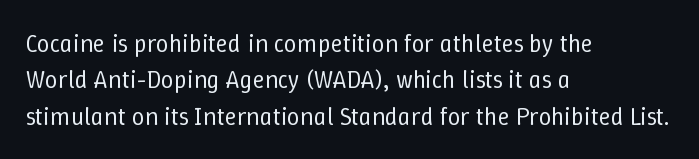
{"italic": "no", "bold": "no", "underline": "no", "align": "left", "line_spacing": "normal", "line_spacing_ratio": 1.46, "letter_spacing": "normal", "letter_spacing_em": 0.0, "glyph_px": 25}
